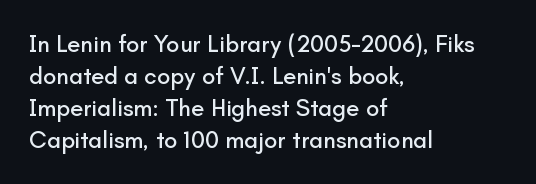
No italicization has been applied; the sample stays upright. The vertical gap from one line to the next is medium. Standard letterfit; no display-style spreading of the glyphs. The passage is arranged the way most books set body copy — flush left. Rule under the text: the space is simply empty.
